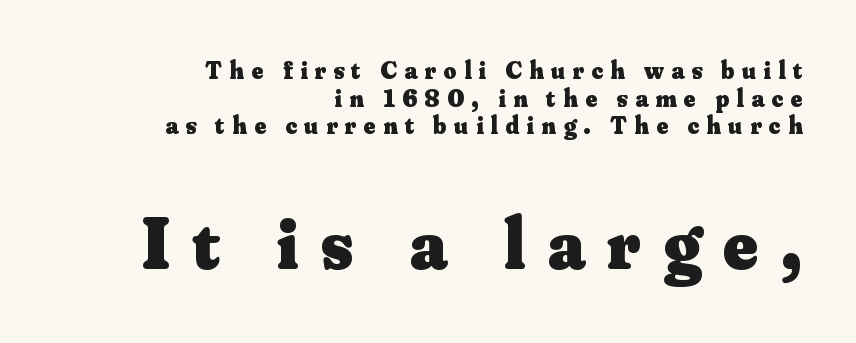
Tall strokes in this sample are plumb rather than angled. Alignment: flush right. Only glyphs here, with clear space below each row. Students, observe: this is what under-led, compact text looks like. The letters are bold, with thick, heavy strokes.
